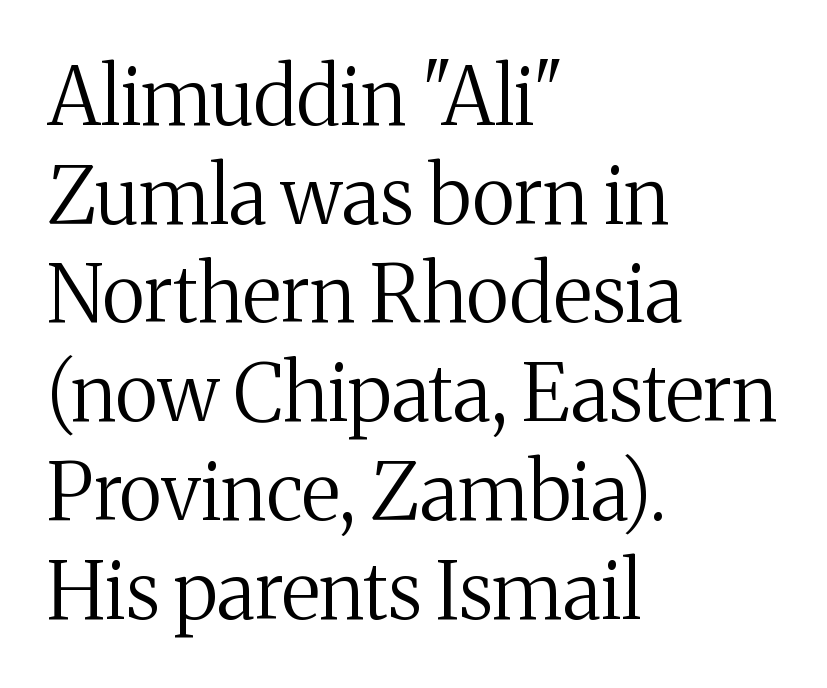
Varying glyph widths throughout — classic text-font behaviour. Clear beneath every line of the passage. The typesetting does not lean heavy: it is not bold. Does extra space separate the letters? No, they use regular spacing. Stroke terminals: seriffed.
